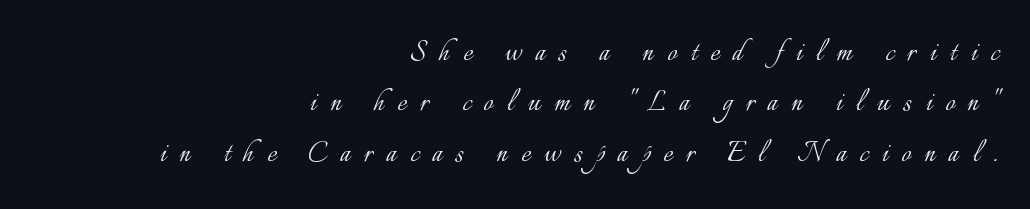
{"bold": "no", "weight": "light", "width": "normal", "stroke_contrast": "low", "x_height": "small", "monospaced": "no", "underline": "no", "align": "right", "line_spacing": "normal", "line_spacing_ratio": 1.48, "letter_spacing": "wide", "letter_spacing_em": 0.4, "glyph_px": 34}
